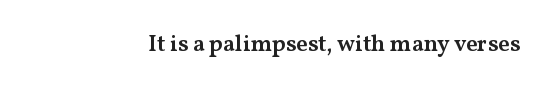
The image shows 23 px text type, upright; set normal letter spacing, not underlined.
